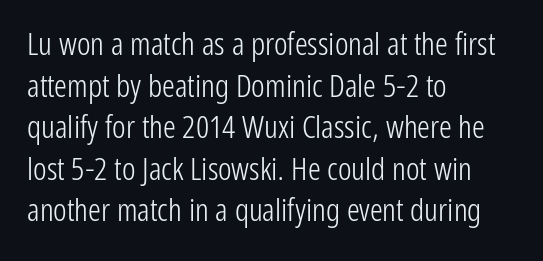
{"serif": "no", "italic": "no", "bold": "no", "weight": "light", "width": "condensed", "stroke_contrast": "low", "x_height": "medium", "monospaced": "no", "underline": "no", "align": "left", "line_spacing": "normal", "line_spacing_ratio": 1.3, "letter_spacing": "normal", "letter_spacing_em": 0.0, "glyph_px": 32}
